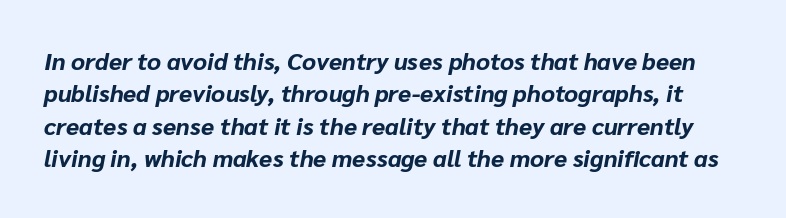
{"italic": "yes", "lean": "right", "slant_degrees": 10, "bold": "yes", "underline": "no", "line_spacing": "normal", "line_spacing_ratio": 1.35, "letter_spacing": "normal", "letter_spacing_em": 0.0, "glyph_px": 24}
